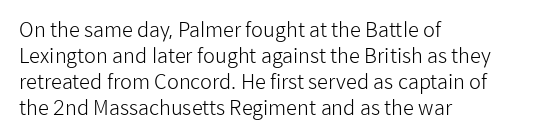
Q: Is the text bold? A: No.
Q: Is the text italic (slanted)? A: No, it is upright.
Q: Is the text underlined? A: No.
Q: How is the paragraph aligned? A: Left-aligned.
Q: Is the spacing between letters normal or unusually wide? A: Normal.
Q: Is the spacing between lines tight, normal or loose? A: Normal.
